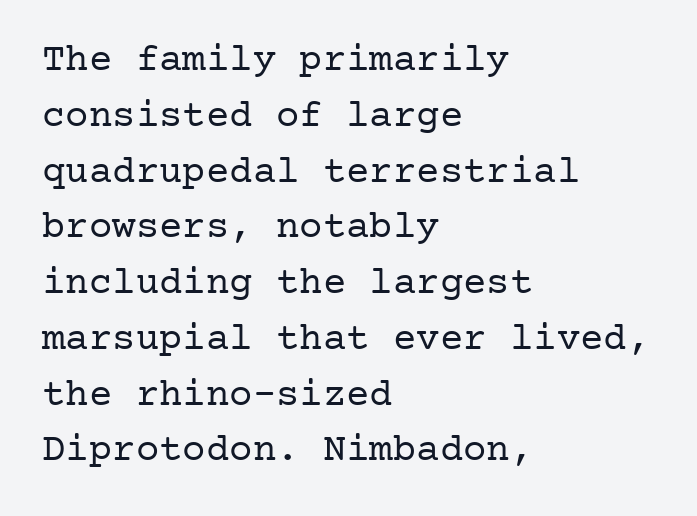
Line spacing here is normal. The weight would be labelled regular, book, light, or lighter still. Lines of text with bare space underneath. Unlike a clean sans, this face finishes its strokes with serifs. If you drew a line through each stem, it would be perfectly vertical.
